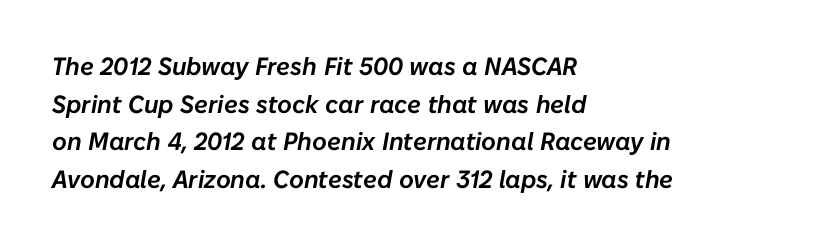
Short and long lines alike share a common starting point at left. Slanted lettering throughout. Summary of vertical rhythm: regular, with standard interline spacing. The letters sit at their default tracking, neither squeezed nor spread. A bare baseline throughout the passage.
